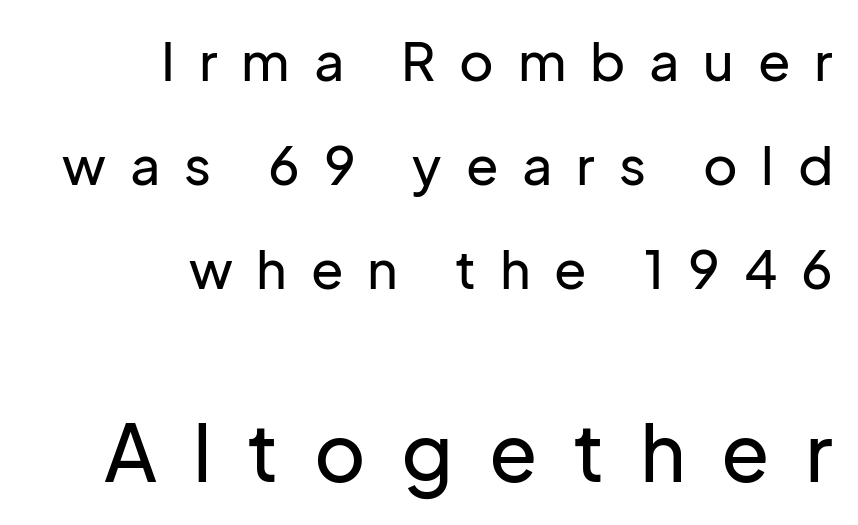
The image shows 79 px sans-serif type, upright; set right-aligned, loose line spacing (1.96x), unusually wide letter spacing (+0.45 em), not underlined; the second (bottom) block is 1.49x larger; low stroke contrast and a medium x-height.
